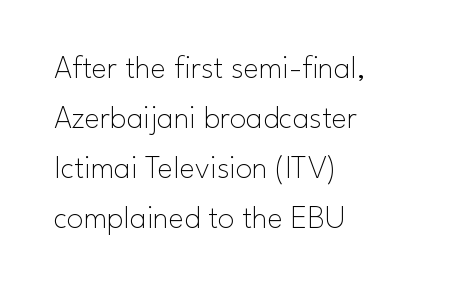
The image shows 33 px thin sans-serif type, upright; set left-aligned, normal line spacing (1.52x), normal letter spacing, not underlined; low stroke contrast and a small x-height.
